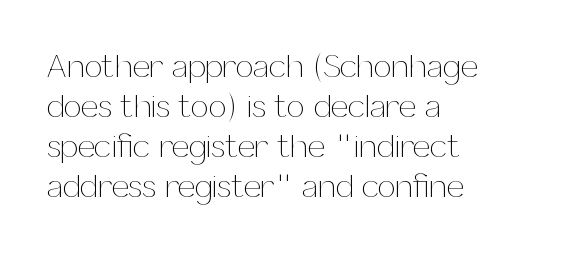
{"italic": "no", "bold": "no", "weight": "thin", "width": "normal", "stroke_contrast": "medium", "x_height": "medium", "monospaced": "no", "underline": "no", "align": "left", "line_spacing": "normal", "line_spacing_ratio": 1.25, "letter_spacing": "normal", "letter_spacing_em": 0.0, "glyph_px": 32}
